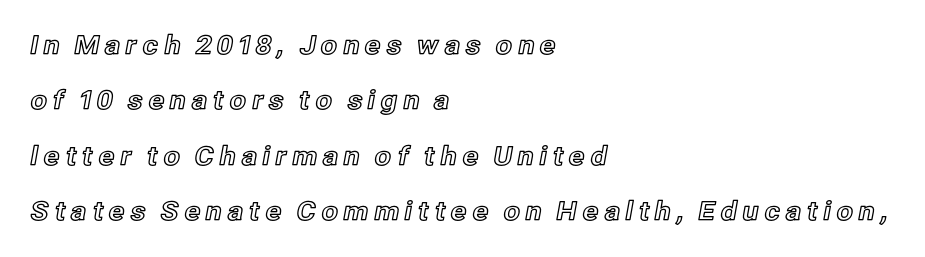
Q: Is the text italic (slanted)? A: Yes.
Q: Is the text underlined? A: No.
Q: How is the paragraph aligned? A: Left-aligned.
Q: Is the spacing between lines tight, normal or loose? A: Loose.
